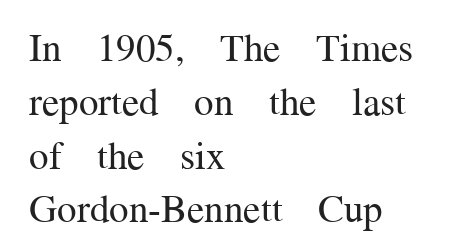
{"serif": "yes", "italic": "no", "bold": "no", "weight": "regular", "width": "normal", "stroke_contrast": "medium", "x_height": "medium", "monospaced": "no", "underline": "no", "align": "left", "line_spacing": "normal", "line_spacing_ratio": 1.38, "letter_spacing": "normal", "letter_spacing_em": 0.0, "glyph_px": 39}
